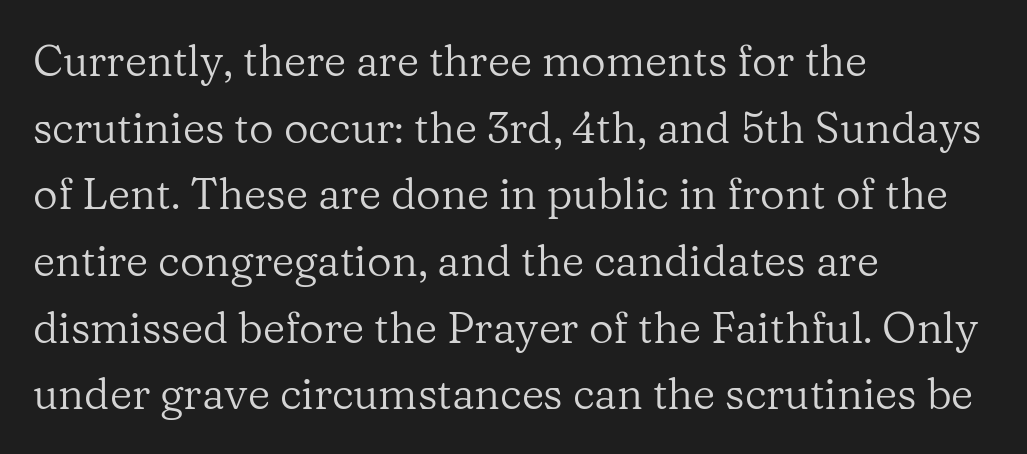
{"serif": "yes", "italic": "no", "bold": "no", "weight": "regular", "width": "normal", "stroke_contrast": "low", "x_height": "medium", "monospaced": "no", "underline": "no", "align": "left", "line_spacing": "normal", "line_spacing_ratio": 1.55, "letter_spacing": "normal", "letter_spacing_em": 0.0, "glyph_px": 43}
